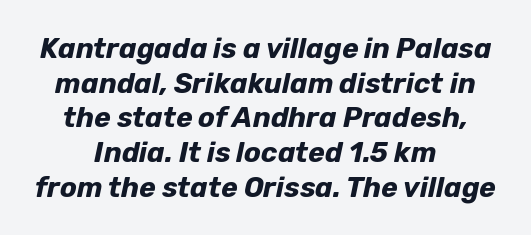
This rendering uses center alignment, leaving both contours irregular but symmetric. Plain, unruled lines of type. Character widths vary here, with narrow letters taking less room than wide ones. How are the letters spaced? Ordinarily, with no added tracking. The face used here has a pronounced slope to its letters.
